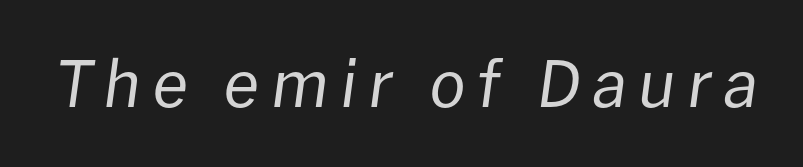
The typography opts for an oblique posture over an upright one. The typeface has the unassuming heft of standard copy or less. Do the characters align in a grid? No, the font is proportional. This rendering features lettering with no underline.
